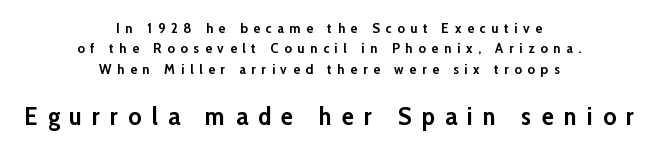
Q: Is the text bold? A: Yes.
Q: Is the text italic (slanted)? A: No, it is upright.
Q: Is the text underlined? A: No.
Q: How is the paragraph aligned? A: Centered.
Q: Is the spacing between letters normal or unusually wide? A: Unusually wide.
Q: Is the spacing between lines tight, normal or loose? A: Normal.
Q: Which block of text is set in a larger size, the first (top) or the second (bottom)? A: The second (bottom) one.
